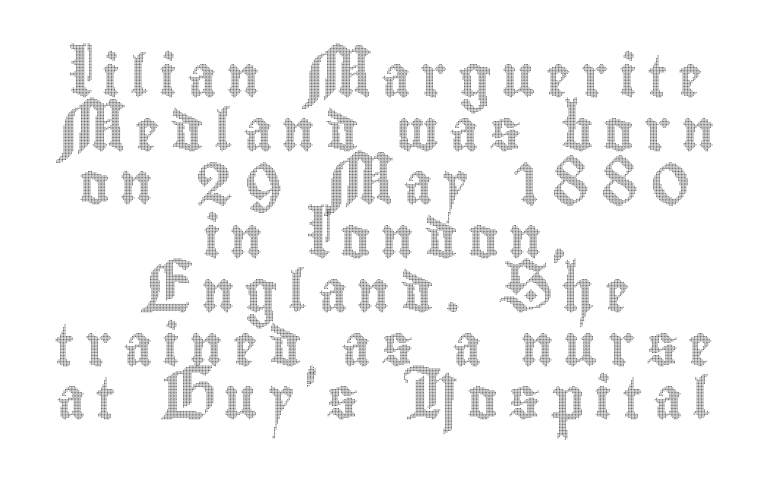
The typography opts for an upright posture over an oblique one. The compositor balanced each line on the midline. Note the varied advance widths — an 'i' is clearly narrower than an 'm'. If you measured baseline to baseline, you'd find a middling distance. Compared with typical body copy, the letter spacing here is much looser.
